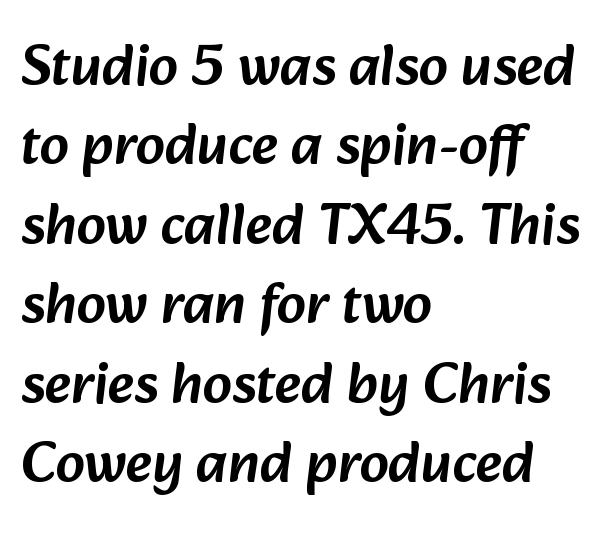
Caption: multi-line text, flush left, ragged right. Any mark beneath the type? The region is blank. The type is set solid horizontally, with unmodified tracking. The letters carry no serifs — their stems end cleanly without finishing strokes. The letters advance in unequal steps, a hallmark of proportional type.
